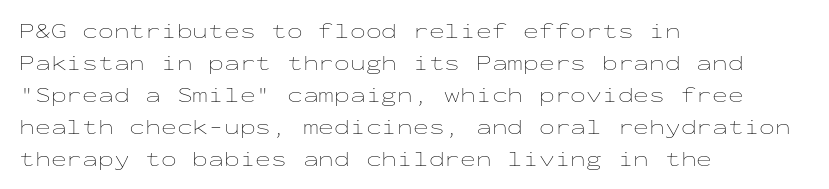
{"italic": "no", "bold": "no", "underline": "no", "align": "left", "line_spacing": "normal", "line_spacing_ratio": 1.52, "letter_spacing": "normal", "letter_spacing_em": 0.0, "glyph_px": 21}
